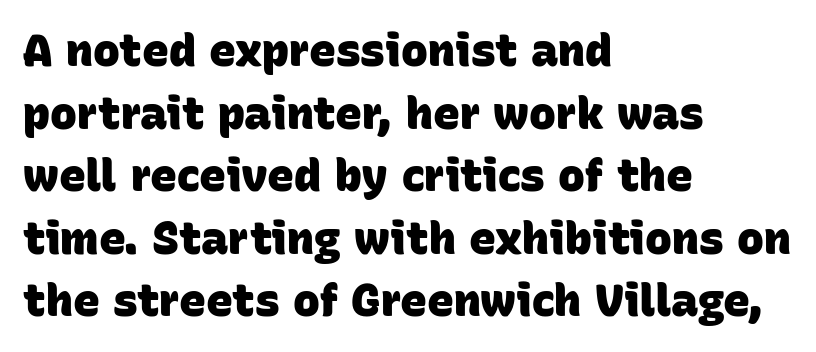
{"serif": "no", "bold": "yes", "weight": "heavy", "width": "normal", "stroke_contrast": "low", "x_height": "large", "monospaced": "no", "underline": "no", "align": "left", "line_spacing": "normal", "line_spacing_ratio": 1.39, "letter_spacing": "normal", "letter_spacing_em": 0.0, "glyph_px": 45}
